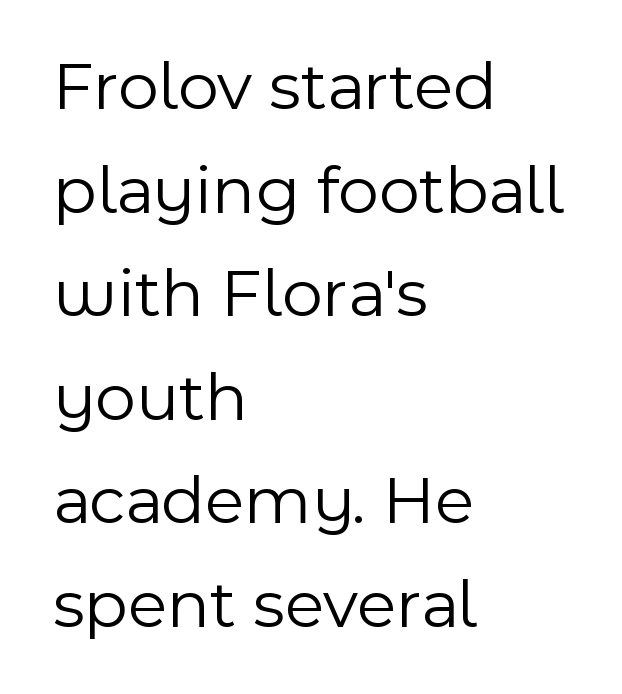
Q: Is the text bold? A: No.
Q: Is the text italic (slanted)? A: No, it is upright.
Q: Is the typeface a serif or a sans-serif typeface? A: Sans-serif.
Q: Is the text underlined? A: No.
Q: How is the paragraph aligned? A: Left-aligned.
Q: Is the spacing between letters normal or unusually wide? A: Normal.
Q: Is the spacing between lines tight, normal or loose? A: Normal.
Q: Width (condensed, normal, or wide)? A: Normal.
Q: x-height? A: Medium.
Q: Monospaced? A: No.
